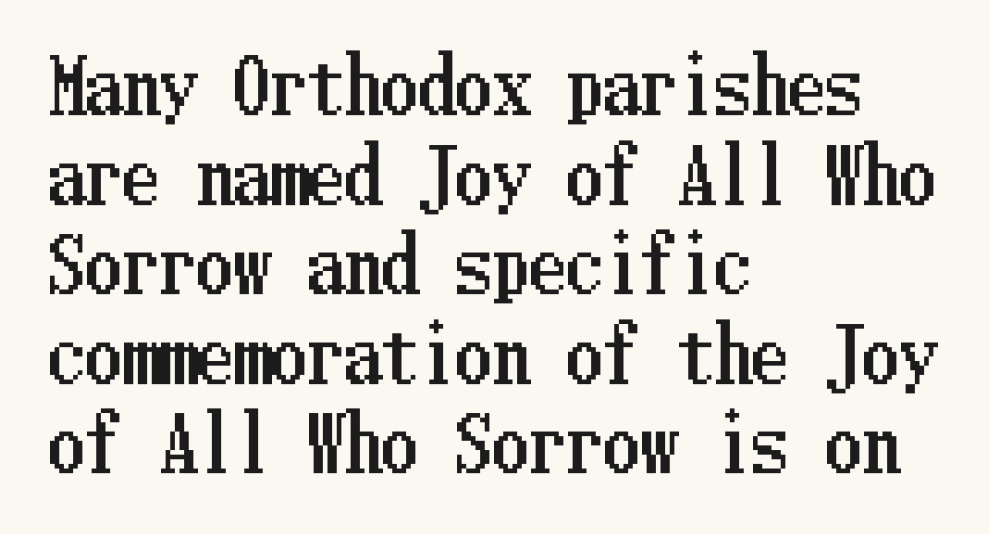
Q: Is the text italic (slanted)? A: No, it is upright.
Q: Is the text underlined? A: No.
Q: How is the paragraph aligned? A: Left-aligned.
Q: Is the spacing between letters normal or unusually wide? A: Normal.
Q: Width (condensed, normal, or wide)? A: Condensed.
Q: Stroke contrast? A: Low.
Q: x-height? A: Medium.
